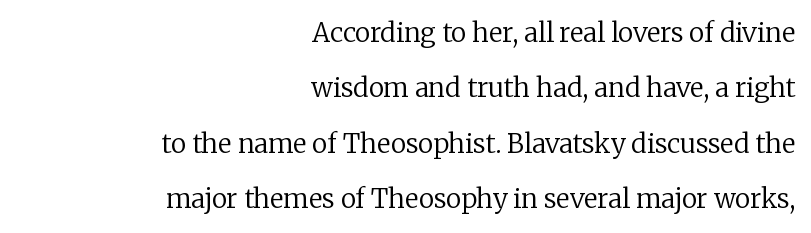
Does extra space separate the letters? No, they use regular spacing. A typesetter would call this leading open, well beyond the default. Unlike italic type, these characters show no tilt at all. The foot of each line stays bare and open. Counters stay open thanks to moderate or lighter strokes.
